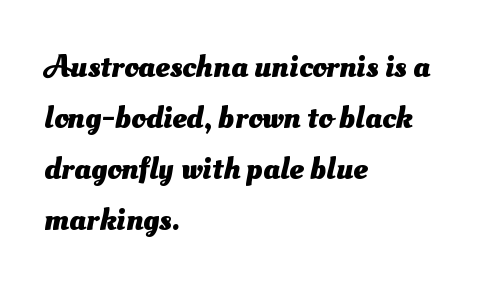
Heavy-handed strokes throughout: this text is bold. The passage is arranged the way most books set body copy — flush left. Grotesque or geometric, the face here clearly has no serifs. The line-height multiplier appears to be the usual default. Varying glyph widths throughout — classic text-font behaviour. Caption: standard tracking, unaltered.
